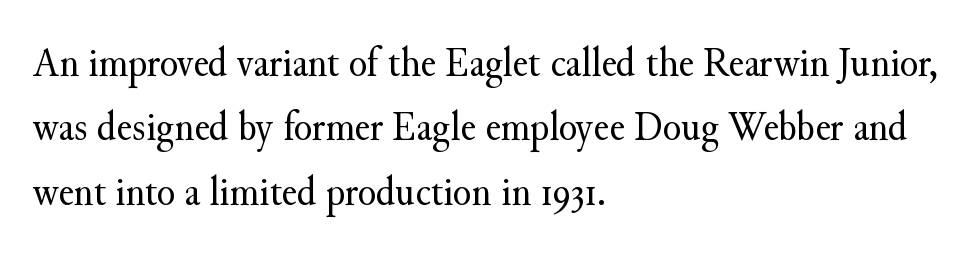
Q: Is the text bold? A: No.
Q: Is the text italic (slanted)? A: No, it is upright.
Q: Is the typeface a serif or a sans-serif typeface? A: Serif.
Q: Is the text underlined? A: No.
Q: How is the paragraph aligned? A: Left-aligned.
Q: Is the spacing between letters normal or unusually wide? A: Normal.
Q: Is the spacing between lines tight, normal or loose? A: Normal.
Q: Width (condensed, normal, or wide)? A: Normal.
Q: Stroke contrast? A: Medium.
Q: x-height? A: Small.
Q: Monospaced? A: No.
